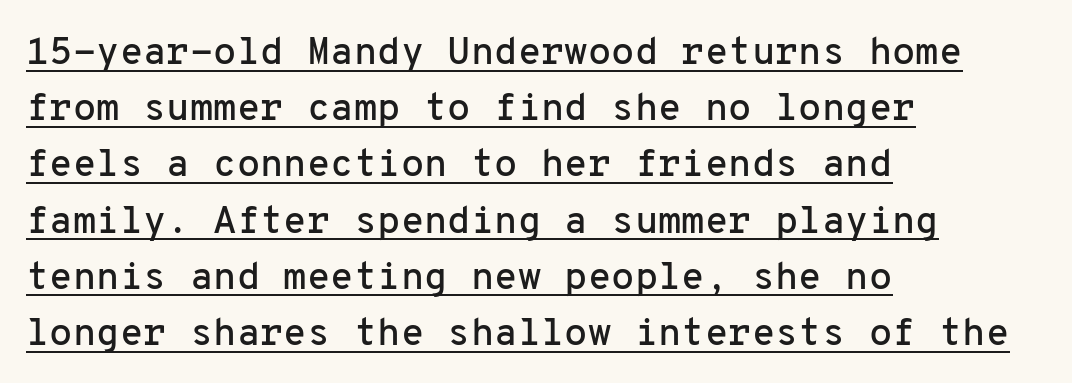
{"serif": "no", "italic": "no", "width": "normal", "stroke_contrast": "low", "x_height": "medium", "monospaced": "yes", "underline": "yes", "align": "left", "line_spacing": "normal", "line_spacing_ratio": 1.48, "letter_spacing": "normal", "letter_spacing_em": 0.0, "glyph_px": 38}
